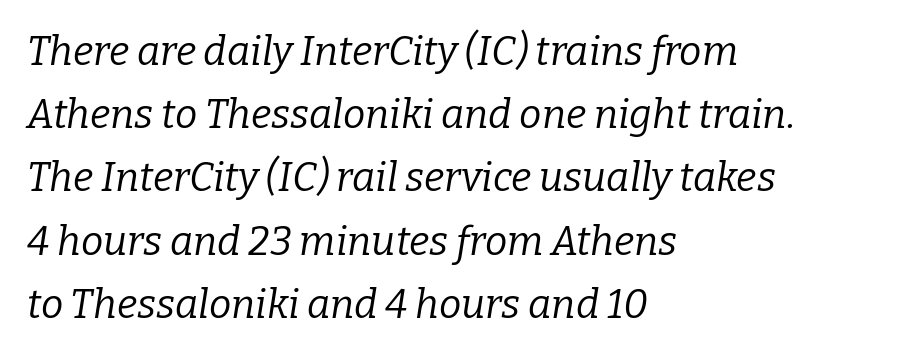
The image shows 40 px regular-weight serif type, italic (leaning right); set left-aligned, normal line spacing (1.58x), normal letter spacing, not underlined; low stroke contrast and a medium x-height.
